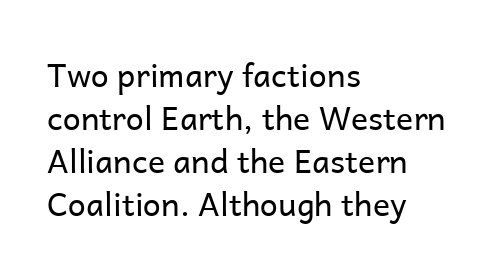
The image shows 32 px regular-weight sans-serif type, upright; set left-aligned, normal line spacing (1.34x), normal letter spacing, not underlined; low stroke contrast and a medium x-height.
